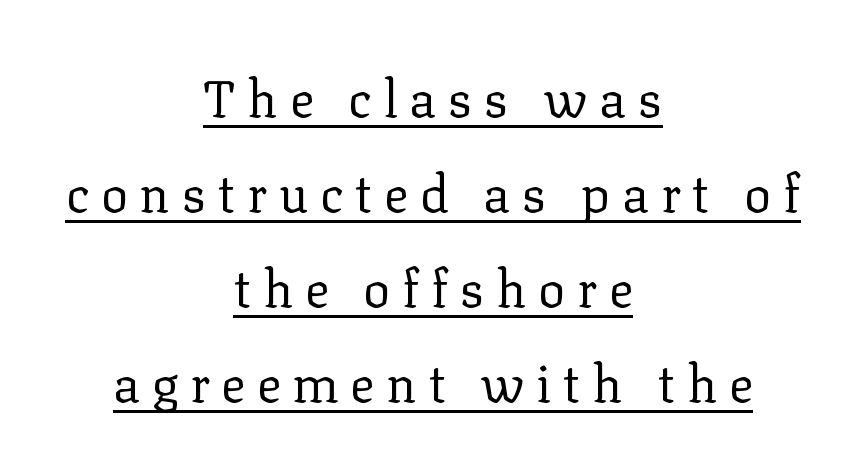
The image shows 51 px regular-weight serif type, upright; set centered, line spacing 1.86x, unusually wide letter spacing (+0.23 em), underlined; low stroke contrast and a medium x-height.
